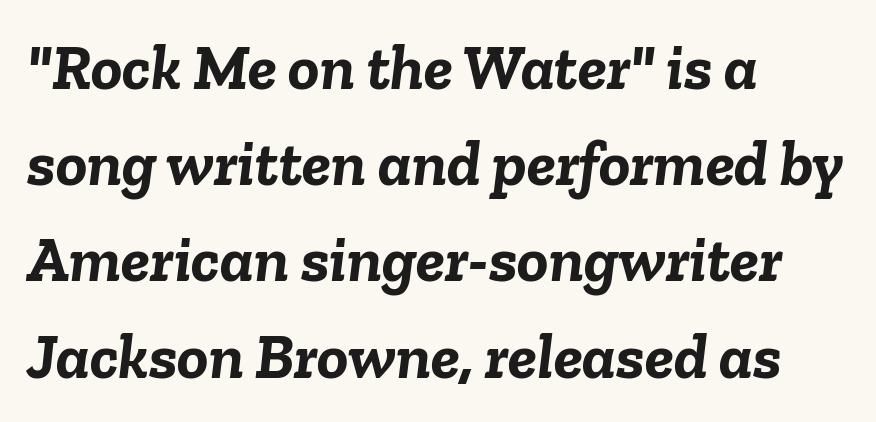
The image shows 65 px semibold type, italic (leaning right); set left-aligned, normal line spacing (1.48x), normal letter spacing, not underlined; low stroke contrast and a medium x-height.
